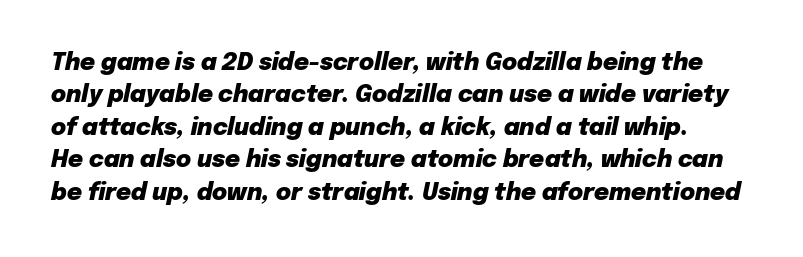
Here the glyphs are tracked normally, forming tight word shapes. Slant detected: the letters are inclined. Lines of text with bare space underneath. In terms of leading, this rendering sits right in the middle. Summary of weight: heavy, a full bold.
